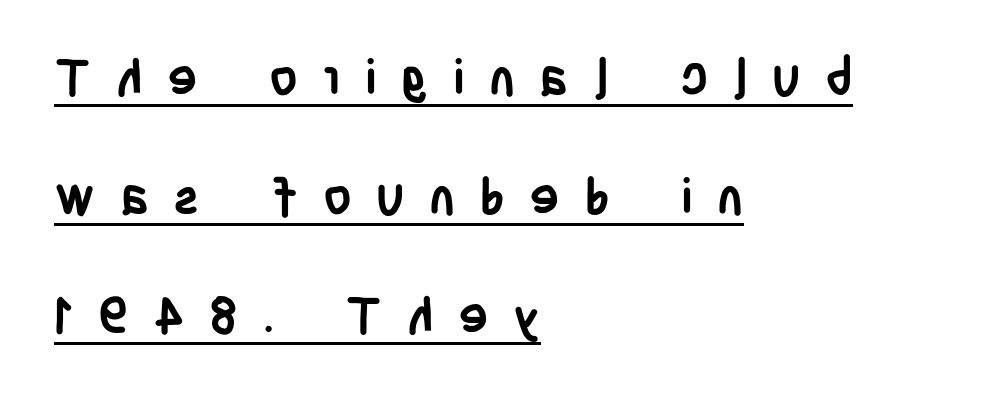
{"serif": "no", "italic": "no", "bold": "yes", "weight": "semibold", "width": "condensed", "stroke_contrast": "low", "x_height": "large", "monospaced": "no", "underline": "yes", "align": "left", "line_spacing": "loose", "line_spacing_ratio": 2.38, "letter_spacing": "wide", "letter_spacing_em": 0.49, "glyph_px": 50}
